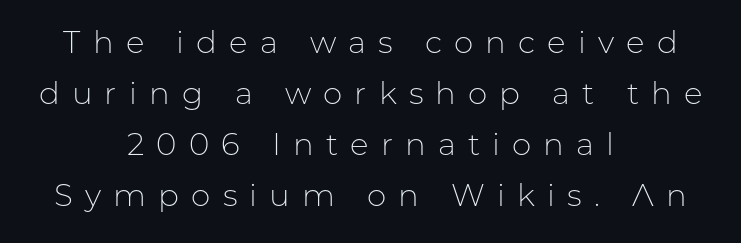
{"serif": "no", "italic": "no", "bold": "no", "weight": "light", "width": "normal", "stroke_contrast": "low", "x_height": "medium", "monospaced": "no", "underline": "no", "align": "center", "line_spacing": "normal", "line_spacing_ratio": 1.64, "letter_spacing": "wide", "letter_spacing_em": 0.39, "glyph_px": 31}
